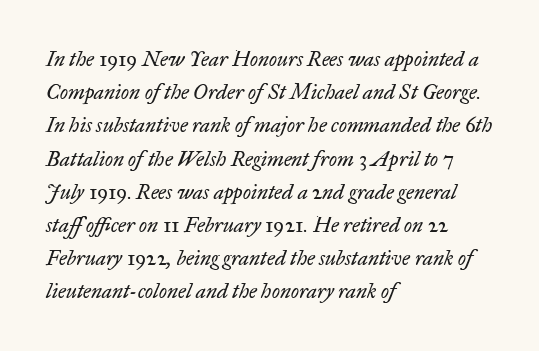
Q: Is the text bold? A: No.
Q: Is the text italic (slanted)? A: Yes, it leans right by about 17 degrees.
Q: Is the text underlined? A: No.
Q: How is the paragraph aligned? A: Left-aligned.
Q: Is the spacing between letters normal or unusually wide? A: Normal.
Q: Is the spacing between lines tight, normal or loose? A: Normal.
